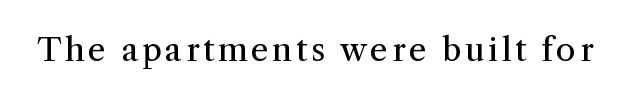
The image shows 32 px regular-weight serif type, upright; set not underlined; medium stroke contrast and a medium x-height.
